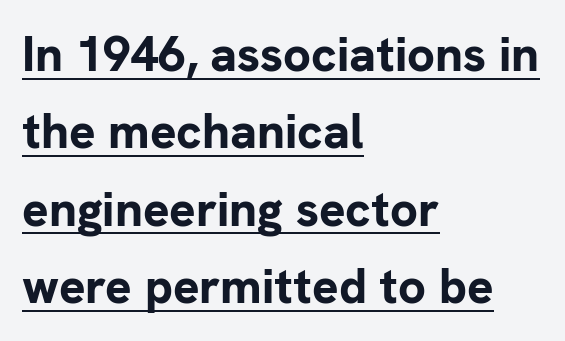
Q: Is the text bold? A: Yes.
Q: Is the text italic (slanted)? A: No, it is upright.
Q: Is the typeface a serif or a sans-serif typeface? A: Sans-serif.
Q: Is the text underlined? A: Yes.
Q: How is the paragraph aligned? A: Left-aligned.
Q: Is the spacing between letters normal or unusually wide? A: Normal.
Q: Is the spacing between lines tight, normal or loose? A: Normal.
Q: Width (condensed, normal, or wide)? A: Normal.
Q: Stroke contrast? A: Low.
Q: x-height? A: Medium.
Q: Monospaced? A: No.
